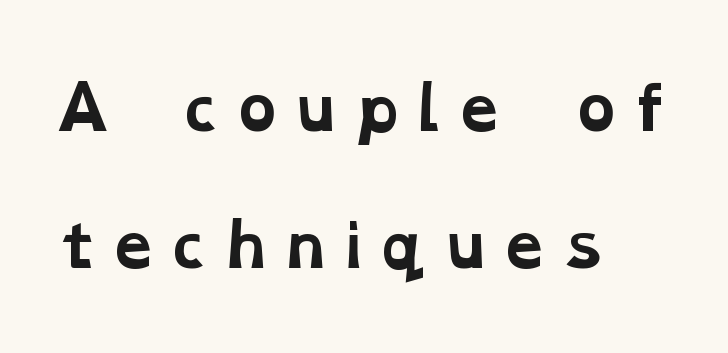
The image shows 59 px bold, wide serif type; set left-aligned, loose line spacing (2.32x), not underlined; low stroke contrast and a medium x-height.
